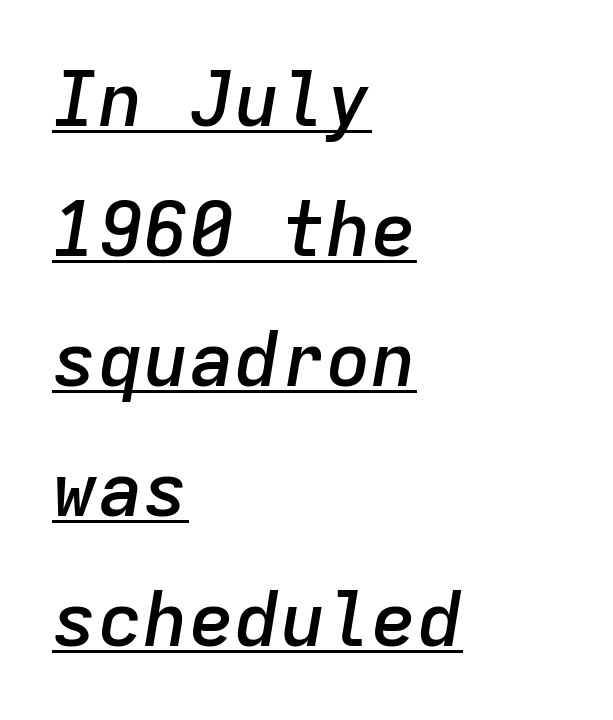
{"italic": "yes", "lean": "right", "slant_degrees": 9, "bold": "semi", "weight": "semibold", "width": "normal", "stroke_contrast": "low", "x_height": "medium", "monospaced": "yes", "underline": "yes", "align": "left", "line_spacing_ratio": 1.71, "letter_spacing": "normal", "letter_spacing_em": 0.0, "glyph_px": 76}
